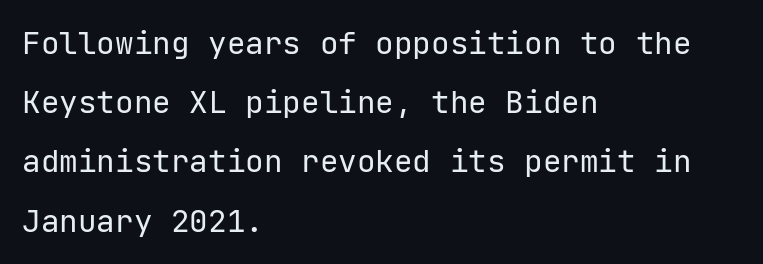
Where is the straight margin? On the left. A bare baseline throughout the passage. When letters stand straight like this, we call the style roman or upright. A typesetter would label this face a sans. The face looks like a standard text weight, possibly lighter.
